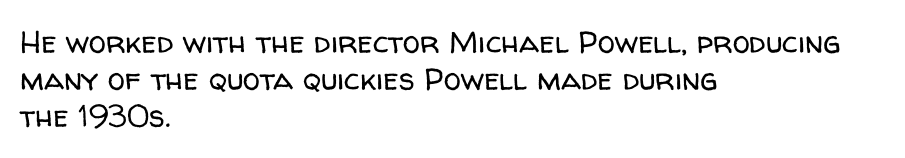
Q: Is the text bold? A: No.
Q: Is the text italic (slanted)? A: No, it is upright.
Q: Is the typeface a serif or a sans-serif typeface? A: Sans-serif.
Q: Is the text underlined? A: No.
Q: How is the paragraph aligned? A: Left-aligned.
Q: Is the spacing between letters normal or unusually wide? A: Normal.
Q: Width (condensed, normal, or wide)? A: Normal.
Q: Stroke contrast? A: Low.
Q: x-height? A: Medium.
Q: Monospaced? A: No.
